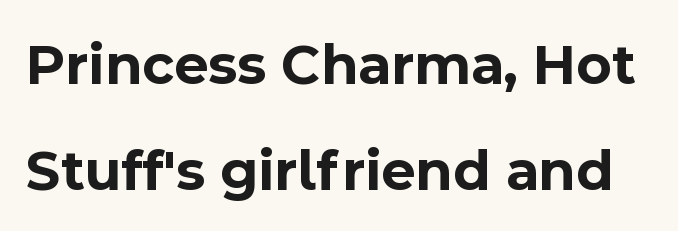
The face used here is proportionally spaced, like ordinary book or web type. No feet cap the strokes, marking this as sans-serif type. Spacing between characters is what you'd get straight out of the box. The specimen omits any rule beneath the text block's lines.
